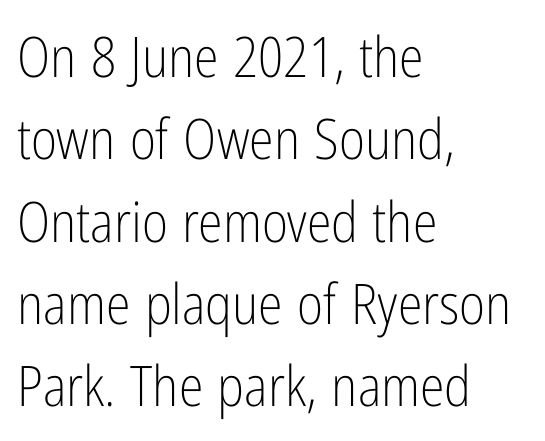
{"serif": "no", "italic": "no", "bold": "no", "weight": "light", "width": "condensed", "stroke_contrast": "low", "x_height": "medium", "monospaced": "no", "underline": "no", "align": "left", "line_spacing": "normal", "line_spacing_ratio": 1.47, "letter_spacing": "normal", "letter_spacing_em": 0.0, "glyph_px": 56}
